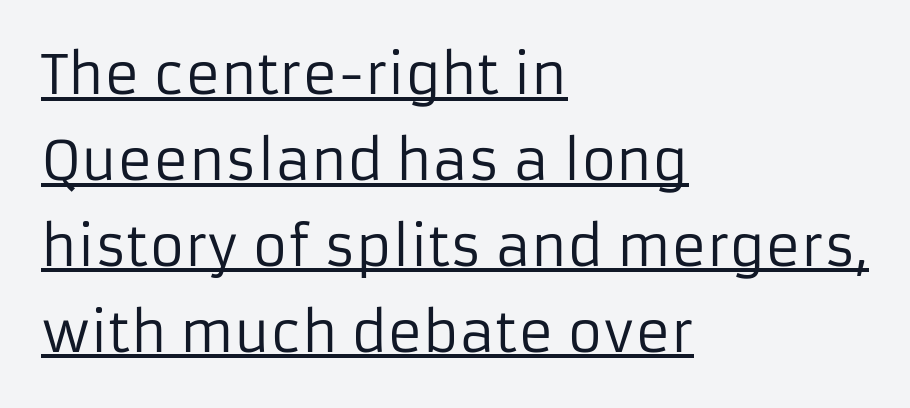
Here the designer chose a conventional face with non-uniform glyph widths. Standard letterfit; no display-style spreading of the glyphs. Upright lettering throughout. The weight would be labelled regular, book, light, or lighter still. A baseline rule has been typeset under these characters. Interline gaps are of average width in this sample.
